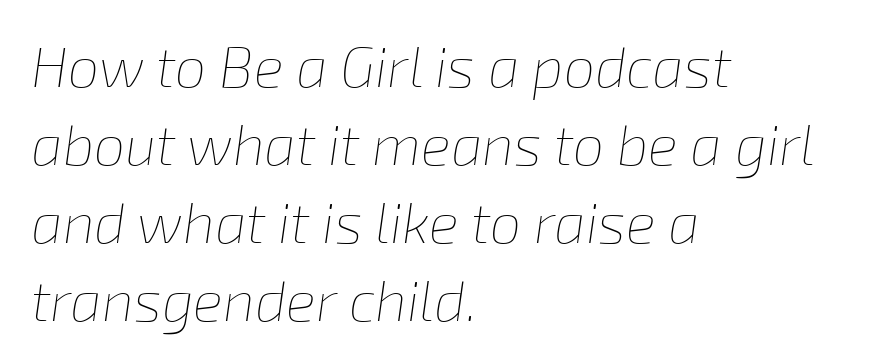
{"italic": "yes", "lean": "right", "slant_degrees": 8, "bold": "no", "weight": "thin", "width": "normal", "stroke_contrast": "low", "x_height": "medium", "monospaced": "no", "underline": "no", "align": "left", "line_spacing": "normal", "line_spacing_ratio": 1.39, "letter_spacing": "normal", "letter_spacing_em": 0.0, "glyph_px": 56}
